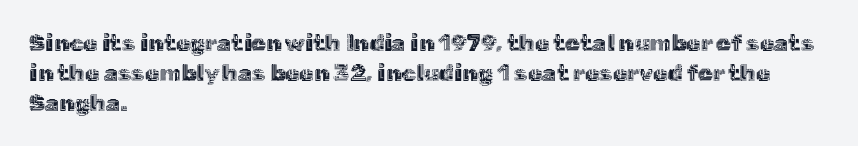
Q: Is the text italic (slanted)? A: No, it is upright.
Q: Is the text underlined? A: No.
Q: How is the paragraph aligned? A: Left-aligned.
Q: Is the spacing between letters normal or unusually wide? A: Normal.
Q: Is the spacing between lines tight, normal or loose? A: Normal.
